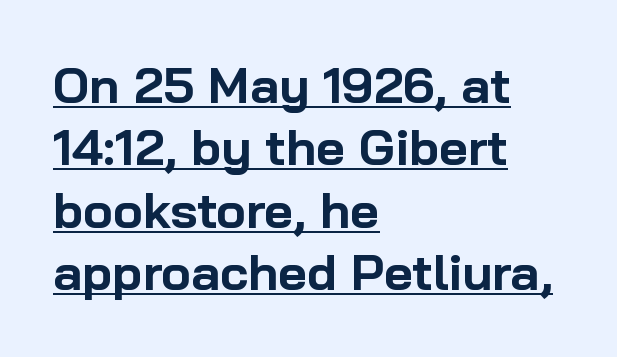
{"serif": "no", "italic": "no", "bold": "yes", "weight": "bold", "width": "normal", "stroke_contrast": "low", "x_height": "medium", "monospaced": "no", "underline": "yes", "align": "left", "line_spacing": "normal", "line_spacing_ratio": 1.25, "letter_spacing": "normal", "letter_spacing_em": 0.0, "glyph_px": 50}
